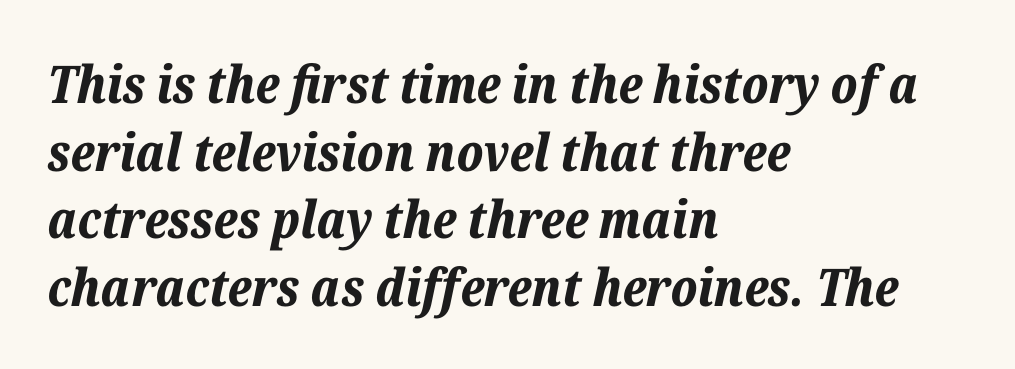
The text carries the slant typical of an italic or oblique font. Quick note: interline space is typical. Do the characters align in a grid? No, the font is proportional. Letters rest on an invisible, unmarked baseline. Honestly, the letter spacing is just normal — you wouldn't notice it. The face used here has the dense, thick strokes of a bold.
